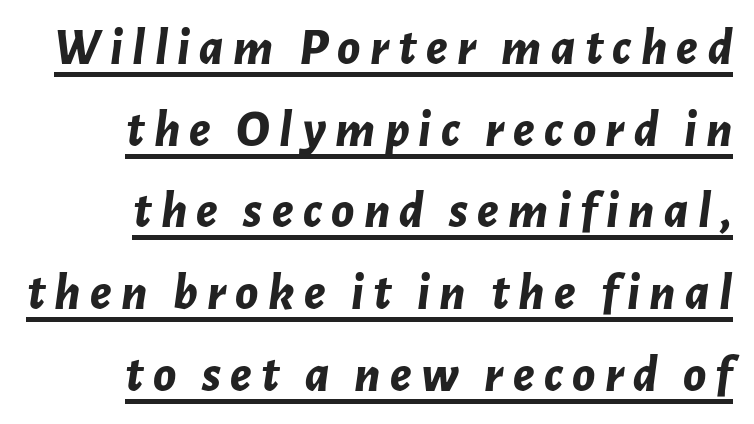
Q: Is the text bold? A: Yes.
Q: Is the text italic (slanted)? A: Yes, it leans right by about 7 degrees.
Q: Is the text underlined? A: Yes.
Q: Is the spacing between lines tight, normal or loose? A: Normal.
Q: Width (condensed, normal, or wide)? A: Normal.
Q: Stroke contrast? A: Low.
Q: x-height? A: Medium.
Q: Monospaced? A: No.
